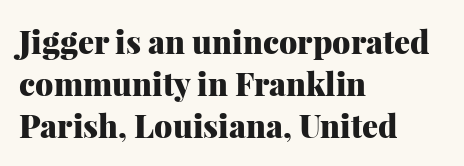
{"serif": "yes", "italic": "no", "bold": "yes", "weight": "heavy", "width": "normal", "stroke_contrast": "medium", "x_height": "medium", "monospaced": "no", "underline": "no", "align": "left", "line_spacing": "normal", "line_spacing_ratio": 1.31, "letter_spacing": "normal", "letter_spacing_em": 0.0, "glyph_px": 32}
